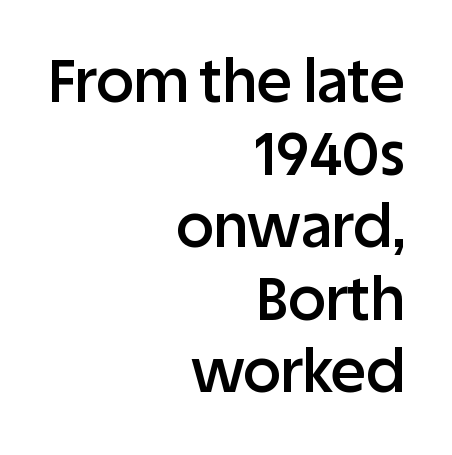
{"serif": "no", "italic": "no", "bold": "semi", "weight": "semibold", "width": "normal", "stroke_contrast": "low", "x_height": "large", "monospaced": "no", "underline": "no", "align": "right", "line_spacing_ratio": 1.23, "letter_spacing": "normal", "letter_spacing_em": 0.0, "glyph_px": 59}
